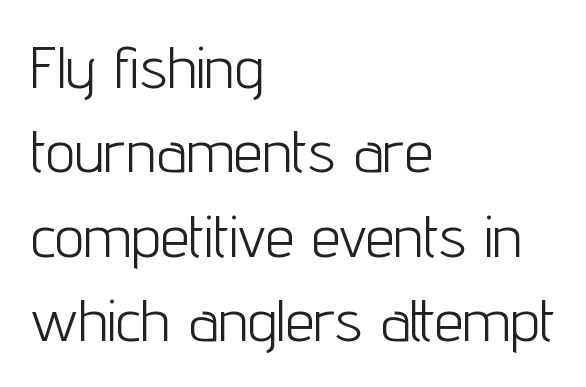
{"serif": "no", "italic": "no", "bold": "no", "weight": "light", "width": "condensed", "stroke_contrast": "low", "x_height": "medium", "monospaced": "no", "underline": "no", "align": "left", "line_spacing": "normal", "line_spacing_ratio": 1.43, "letter_spacing": "normal", "letter_spacing_em": 0.0, "glyph_px": 59}
